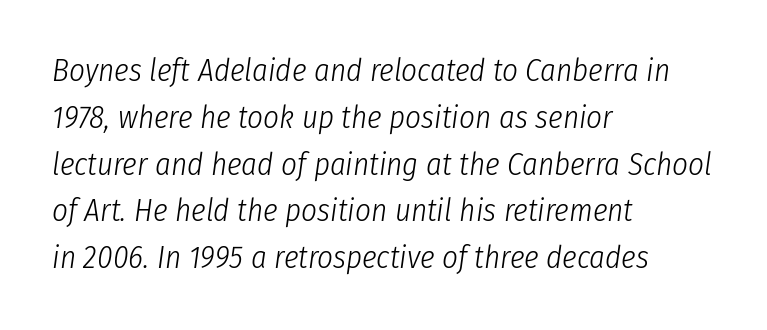
{"italic": "yes", "lean": "right", "slant_degrees": 8, "bold": "no", "weight": "light", "width": "condensed", "stroke_contrast": "low", "x_height": "medium", "monospaced": "no", "underline": "no", "align": "left", "line_spacing": "normal", "line_spacing_ratio": 1.51, "letter_spacing": "normal", "letter_spacing_em": 0.0, "glyph_px": 31}
